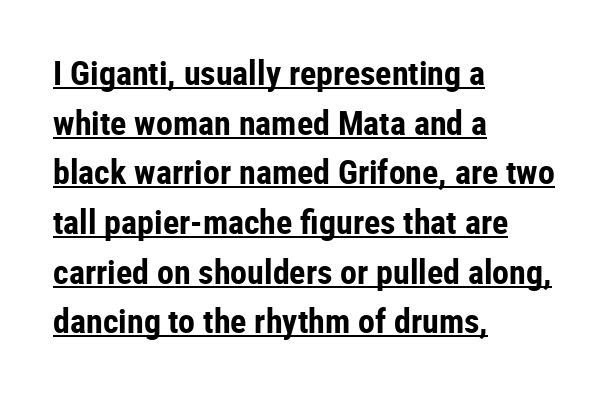
The image shows 34 px bold, condensed sans-serif type, upright; set left-aligned, normal line spacing (1.46x), normal letter spacing, underlined; low stroke contrast and a medium x-height.
